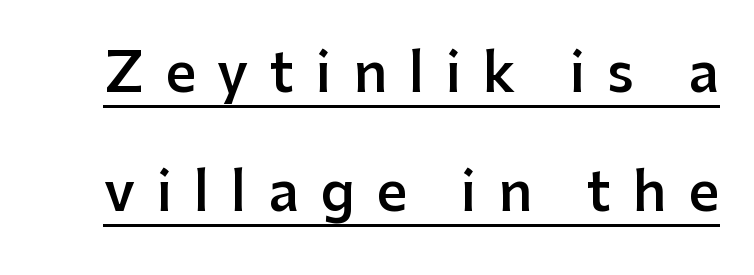
Q: Is the text bold? A: Semi-bold.
Q: Is the text italic (slanted)? A: No, it is upright.
Q: Is the typeface a serif or a sans-serif typeface? A: Sans-serif.
Q: Is the text underlined? A: Yes.
Q: Is the spacing between letters normal or unusually wide? A: Unusually wide.
Q: Is the spacing between lines tight, normal or loose? A: Loose.
Q: Width (condensed, normal, or wide)? A: Normal.
Q: Stroke contrast? A: Low.
Q: x-height? A: Medium.
Q: Monospaced? A: No.
